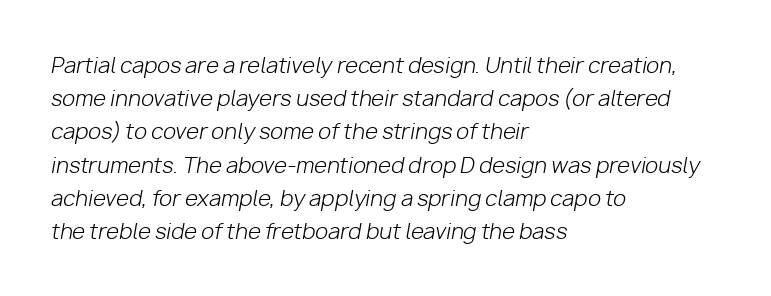
The image shows 21 px text type, italic (leaning right); set left-aligned, normal line spacing (1.58x), normal letter spacing, not underlined.
